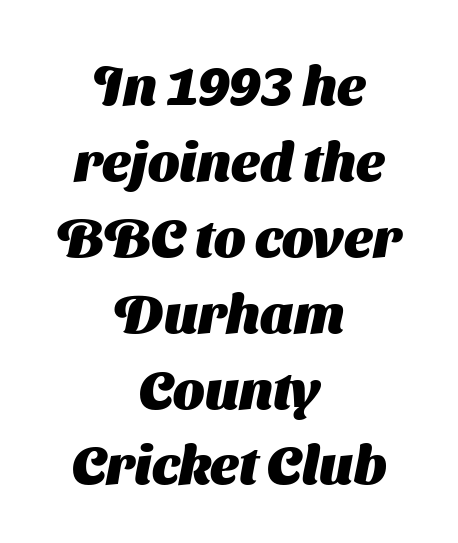
The image shows 55 px heavy sans-serif type; set centered, normal line spacing (1.38x), normal letter spacing, not underlined; medium stroke contrast and a medium x-height.
